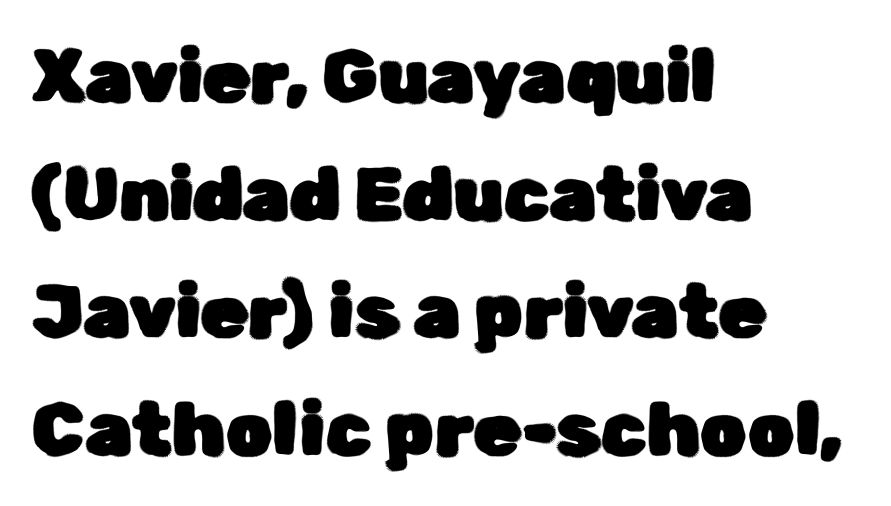
The line texture is even and compact thanks to regular tracking. These lines are set flush left with a ragged right edge. Clear beneath every line of the passage. Notice how the stems are strictly vertical — no italics here.
